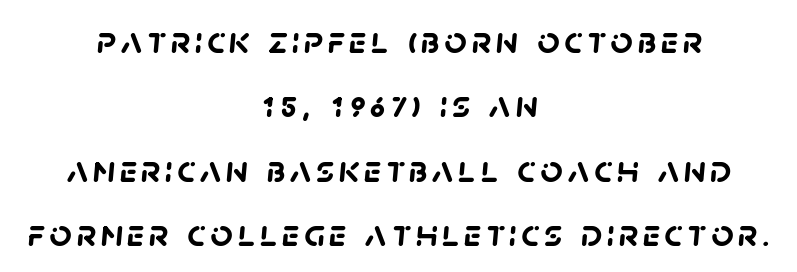
The image shows 39 px semibold sans-serif type; set centered, normal line spacing (1.65x), not underlined; low stroke contrast and a large x-height.
